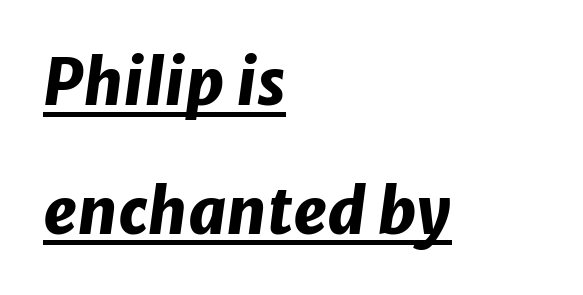
{"italic": "yes", "lean": "right", "slant_degrees": 8, "bold": "yes", "weight": "heavy", "width": "normal", "stroke_contrast": "low", "x_height": "medium", "monospaced": "no", "underline": "yes", "align": "left", "line_spacing": "loose", "line_spacing_ratio": 2.04, "letter_spacing": "normal", "letter_spacing_em": 0.0, "glyph_px": 63}
